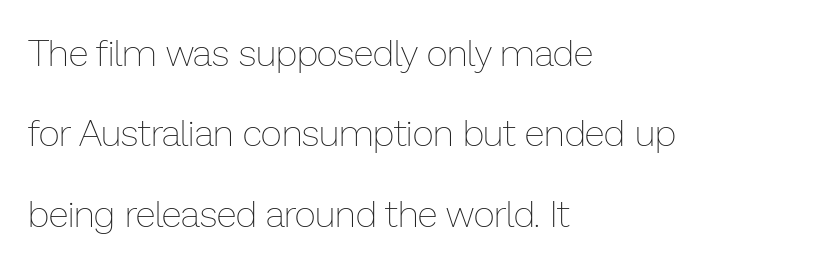
{"italic": "no", "bold": "no", "weight": "thin", "width": "normal", "stroke_contrast": "low", "x_height": "medium", "monospaced": "no", "underline": "no", "align": "left", "line_spacing": "loose", "line_spacing_ratio": 2.17, "letter_spacing": "normal", "letter_spacing_em": 0.0, "glyph_px": 37}
